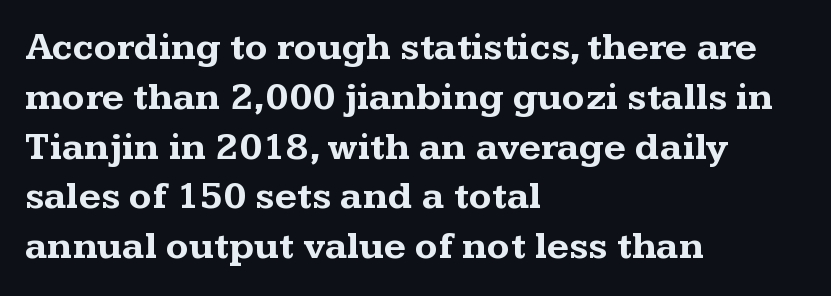
Q: Is the text bold? A: Yes.
Q: Is the text italic (slanted)? A: No, it is upright.
Q: Is the typeface a serif or a sans-serif typeface? A: Serif.
Q: Is the text underlined? A: No.
Q: How is the paragraph aligned? A: Left-aligned.
Q: Is the spacing between letters normal or unusually wide? A: Normal.
Q: Is the spacing between lines tight, normal or loose? A: Normal.
Q: Width (condensed, normal, or wide)? A: Wide.
Q: Stroke contrast? A: Medium.
Q: x-height? A: Medium.
Q: Monospaced? A: No.
